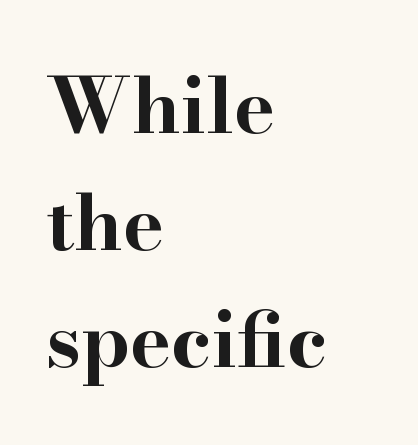
{"serif": "yes", "italic": "no", "bold": "yes", "weight": "bold", "width": "wide", "stroke_contrast": "high", "x_height": "small", "monospaced": "no", "underline": "no", "align": "left", "line_spacing": "normal", "line_spacing_ratio": 1.52, "letter_spacing": "normal", "letter_spacing_em": 0.0, "glyph_px": 77}
